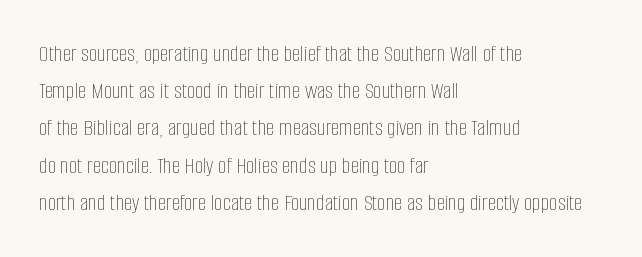
Ordinary non-slanted type is in use. This sample uses plain, unmodified letter spacing. Has an underline been added? It has not. The designer left line spacing at the default. The cut favours lightness, reaching ordinary text weight at its darkest. Layout note: lines flush left.
